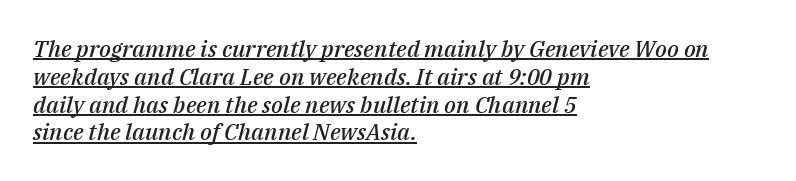
{"italic": "yes", "lean": "right", "slant_degrees": 14, "bold": "semi", "underline": "yes", "align": "left", "line_spacing_ratio": 1.21, "letter_spacing": "normal", "letter_spacing_em": 0.0, "glyph_px": 23}
